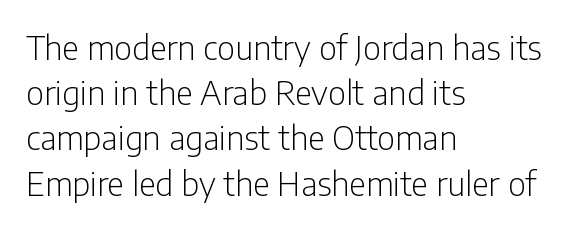
A typesetter would call this proportional, since set widths differ per character. No extra ink here — the face is not bold. The lines are quadded left. A bare baseline throughout the passage.
